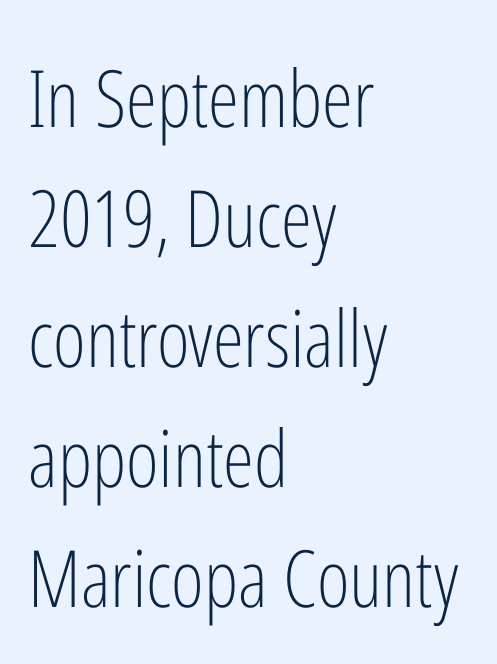
{"serif": "no", "italic": "no", "bold": "no", "weight": "light", "width": "condensed", "stroke_contrast": "low", "x_height": "medium", "monospaced": "no", "underline": "no", "align": "left", "line_spacing": "normal", "line_spacing_ratio": 1.52, "letter_spacing": "normal", "letter_spacing_em": 0.0, "glyph_px": 79}
